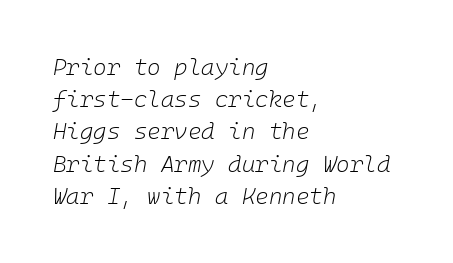
Q: Is the text bold? A: No.
Q: Is the text italic (slanted)? A: Yes, it leans right by about 10 degrees.
Q: Is the text underlined? A: No.
Q: How is the paragraph aligned? A: Left-aligned.
Q: Is the spacing between letters normal or unusually wide? A: Normal.
Q: Is the spacing between lines tight, normal or loose? A: Normal.
